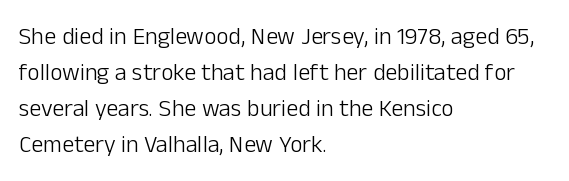
{"italic": "no", "bold": "no", "underline": "no", "align": "left", "line_spacing": "normal", "line_spacing_ratio": 1.5, "letter_spacing": "normal", "letter_spacing_em": 0.0, "glyph_px": 24}
